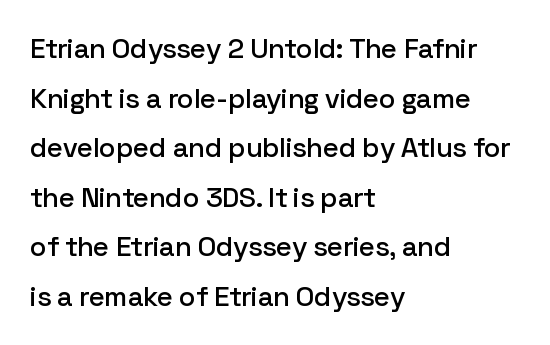
The image shows 28 px sans-serif type, upright; set left-aligned, line spacing 1.77x, normal letter spacing, not underlined; low stroke contrast and a medium x-height.
